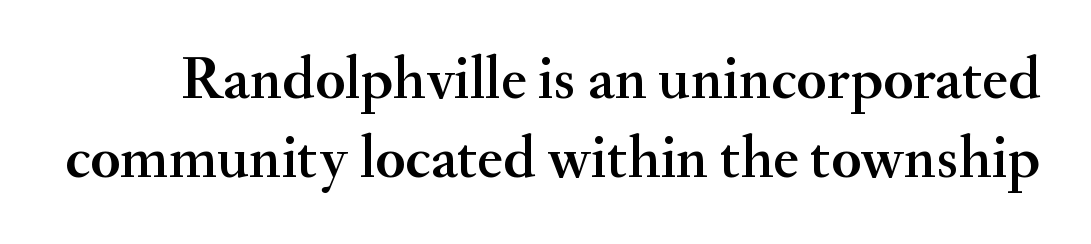
{"serif": "yes", "italic": "no", "width": "normal", "stroke_contrast": "medium", "x_height": "small", "monospaced": "no", "underline": "no", "line_spacing": "normal", "line_spacing_ratio": 1.3, "letter_spacing": "normal", "letter_spacing_em": 0.0, "glyph_px": 61}
